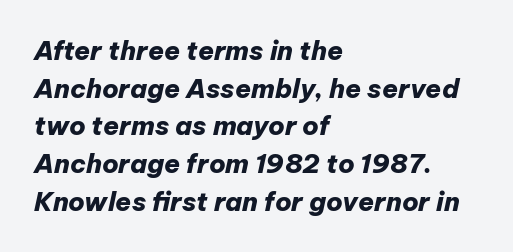
The image shows 26 px bold type, italic (leaning right); set left-aligned, normal line spacing (1.45x), normal letter spacing, not underlined.
